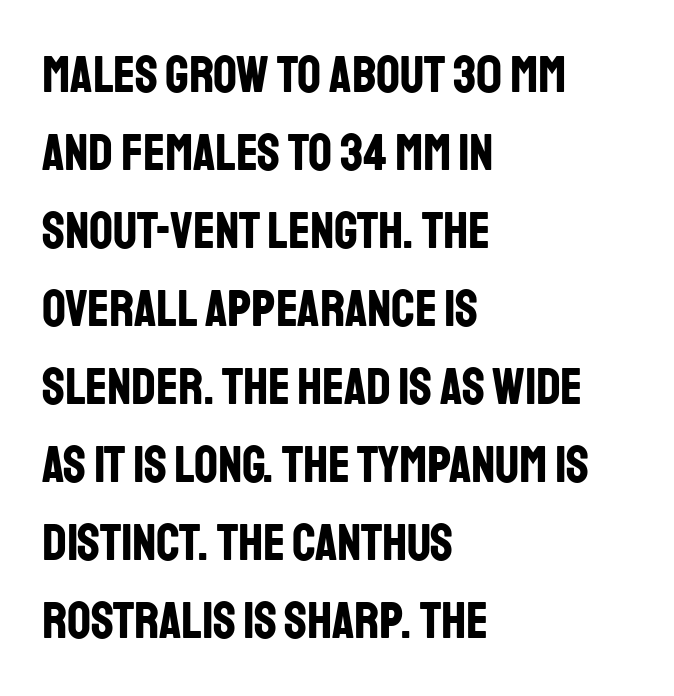
The sample has been set heavy, in full bold. If you drew a ruler down the left edge, every line would touch it. A sans-serif font was chosen for this passage. How would I describe the line gaps? Plain and ordinary. The area under the type is left untouched. This sample uses plain, unmodified letter spacing.
